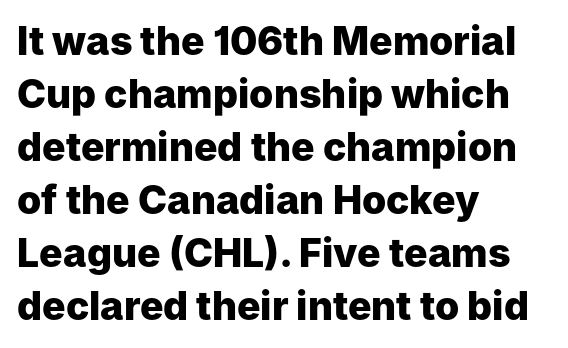
The passage shown has conventional tracking throughout. Bold? Absolutely — the strokes are thick and heavy. What's the leading like? Ordinary, nothing unusual. The lines are quadded left. A typesetter would call this proportional, since set widths differ per character.
